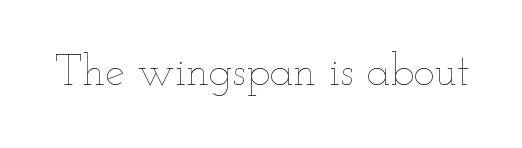
Q: Is the text bold? A: No.
Q: Is the text italic (slanted)? A: No, it is upright.
Q: Is the text underlined? A: No.
Q: Is the spacing between letters normal or unusually wide? A: Normal.
Q: Width (condensed, normal, or wide)? A: Wide.
Q: Stroke contrast? A: Low.
Q: x-height? A: Small.
Q: Monospaced? A: No.
